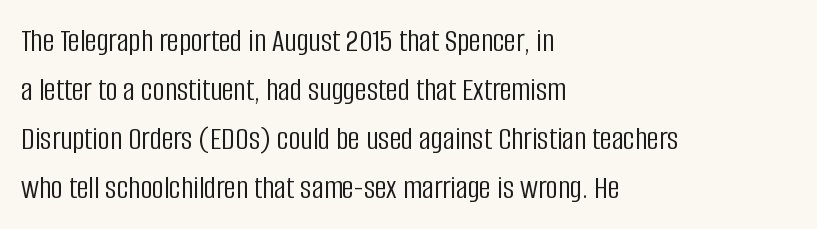
The image shows 33 px light, condensed sans-serif type, upright; set left-aligned, normal line spacing (1.48x), normal letter spacing, not underlined; low stroke contrast and a large x-height.
